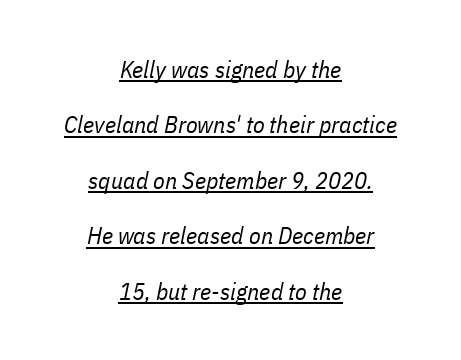
Q: Is the text bold? A: No.
Q: Is the text italic (slanted)? A: Yes, it leans right by about 11 degrees.
Q: Is the text underlined? A: Yes.
Q: How is the paragraph aligned? A: Centered.
Q: Is the spacing between letters normal or unusually wide? A: Normal.
Q: Is the spacing between lines tight, normal or loose? A: Loose.
